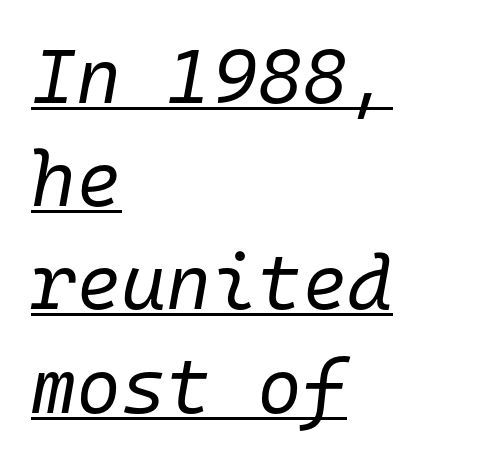
The image shows 77 px regular-weight type, italic (leaning right), monospaced; set left-aligned, normal line spacing (1.34x), normal letter spacing, underlined; low stroke contrast and a medium x-height.
